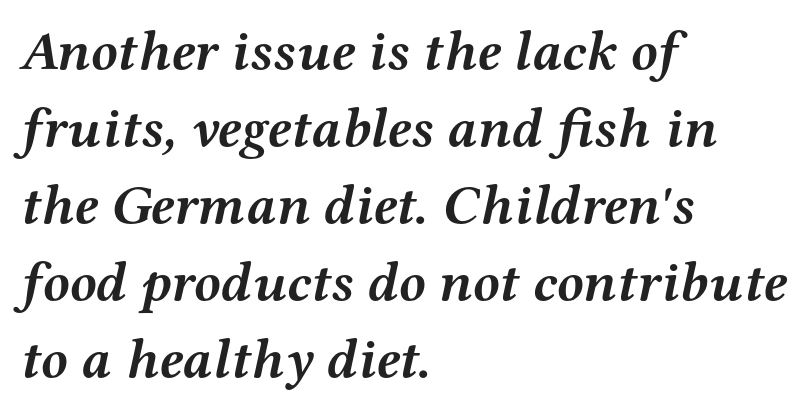
The image shows 55 px semibold, wide serif type, italic (leaning right); set left-aligned, normal line spacing (1.4x), normal letter spacing, not underlined; medium stroke contrast and a medium x-height.
